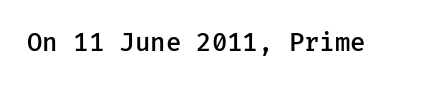
{"italic": "no", "bold": "semi", "underline": "no", "letter_spacing": "normal", "letter_spacing_em": 0.0, "glyph_px": 25}
